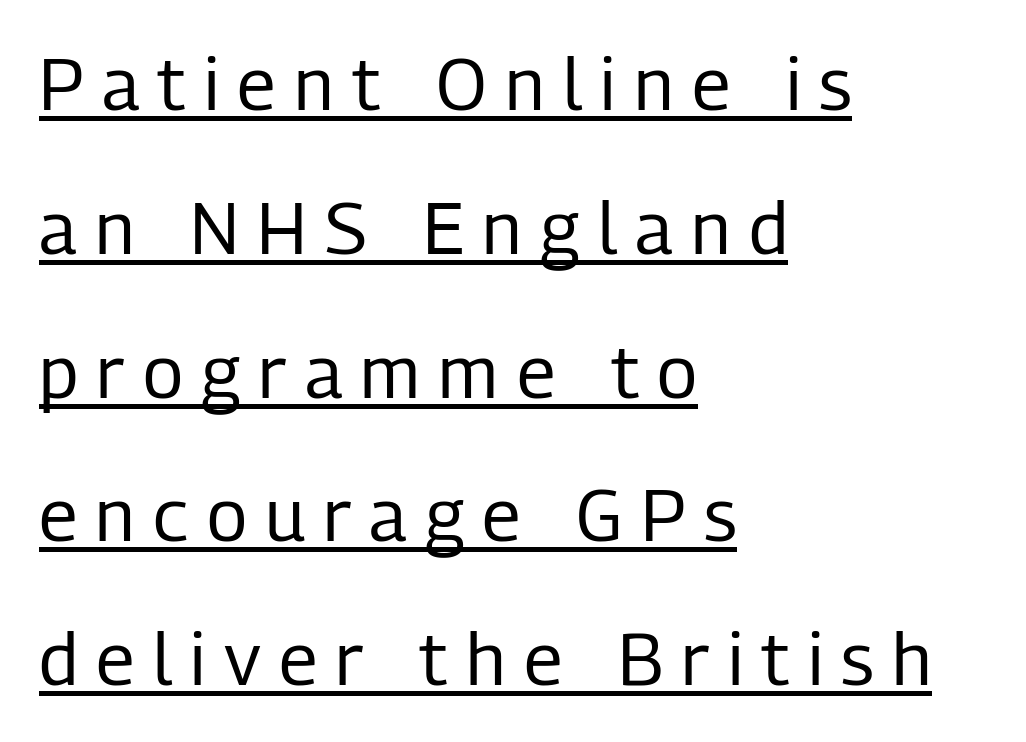
The image shows 73 px regular-weight, condensed sans-serif type, upright; set left-aligned, loose line spacing (1.97x), unusually wide letter spacing (+0.25 em), underlined; low stroke contrast and a medium x-height.
